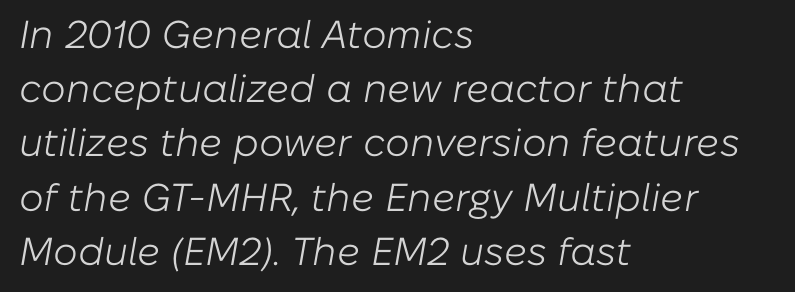
It's the slanting kind of type. Rows of type keep a routine distance in the vertical direction. Is this a heavy cut? Hardly; it is regular or lighter. Glance below the letters and you will spot only blank space.
